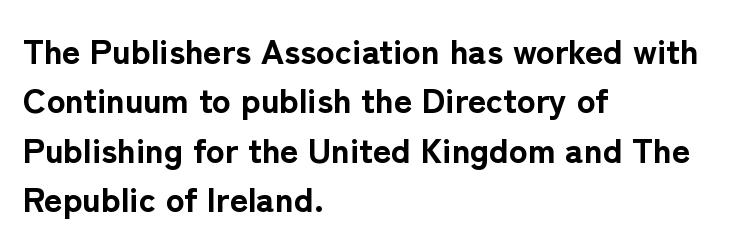
{"serif": "no", "italic": "no", "bold": "yes", "weight": "bold", "width": "normal", "stroke_contrast": "low", "x_height": "medium", "monospaced": "no", "underline": "no", "align": "left", "line_spacing": "normal", "line_spacing_ratio": 1.41, "letter_spacing": "normal", "letter_spacing_em": 0.0, "glyph_px": 35}
